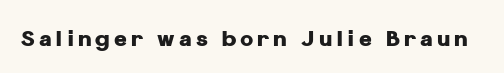
{"italic": "no", "bold": "yes", "underline": "no", "glyph_px": 22}
